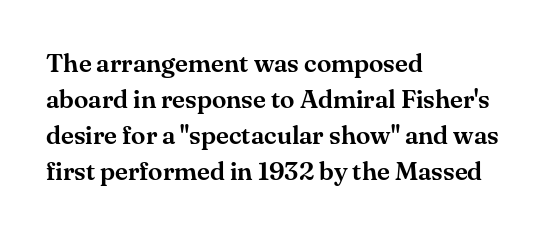
Q: Is the text italic (slanted)? A: No, it is upright.
Q: Is the text underlined? A: No.
Q: How is the paragraph aligned? A: Left-aligned.
Q: Is the spacing between letters normal or unusually wide? A: Normal.
Q: Is the spacing between lines tight, normal or loose? A: Normal.
